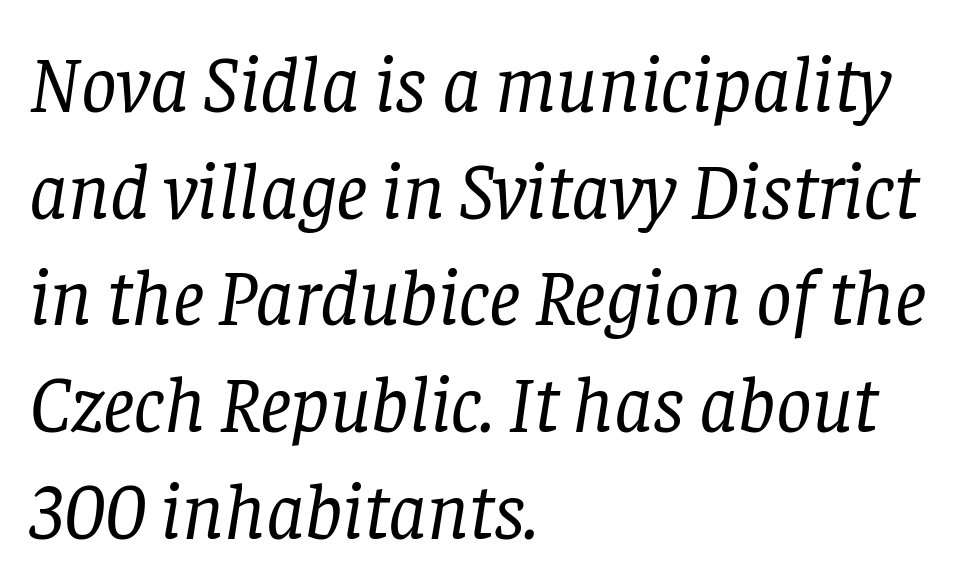
The image shows 79 px regular-weight serif type, italic (leaning right); set left-aligned, normal line spacing (1.35x), normal letter spacing, not underlined; low stroke contrast and a large x-height.
